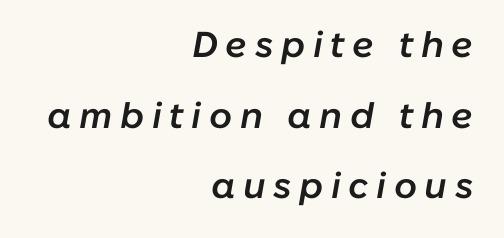
{"italic": "yes", "lean": "right", "slant_degrees": 10, "bold": "semi", "weight": "semibold", "width": "normal", "stroke_contrast": "low", "x_height": "medium", "monospaced": "no", "underline": "no", "align": "right", "line_spacing": "loose", "line_spacing_ratio": 1.96, "letter_spacing": "wide", "letter_spacing_em": 0.21, "glyph_px": 36}
